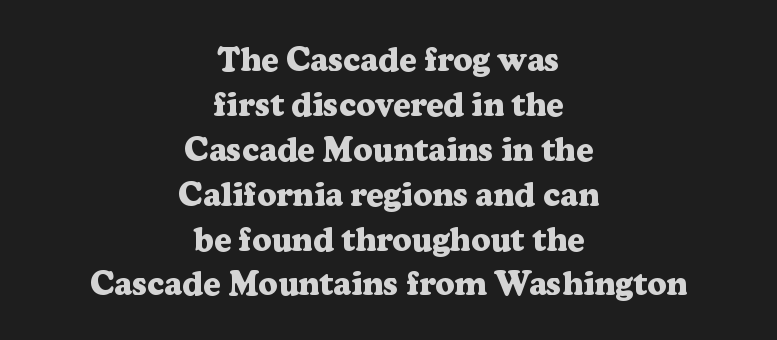
Q: Is the text bold? A: Yes.
Q: Is the text italic (slanted)? A: No, it is upright.
Q: Is the typeface a serif or a sans-serif typeface? A: Serif.
Q: Is the text underlined? A: No.
Q: How is the paragraph aligned? A: Centered.
Q: Is the spacing between letters normal or unusually wide? A: Normal.
Q: Is the spacing between lines tight, normal or loose? A: Normal.
Q: Width (condensed, normal, or wide)? A: Normal.
Q: Stroke contrast? A: Low.
Q: x-height? A: Medium.
Q: Monospaced? A: No.
